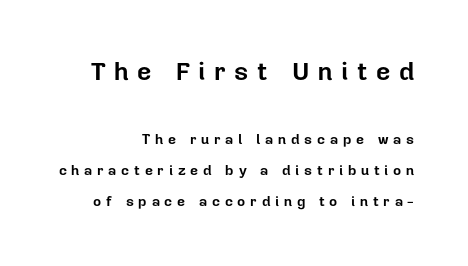
{"italic": "no", "bold": "yes", "underline": "no", "align": "right", "line_spacing": "loose", "line_spacing_ratio": 2.21, "letter_spacing": "wide", "letter_spacing_em": 0.34, "larger_block": "first", "size_ratio": 1.79, "glyph_px": 25}
